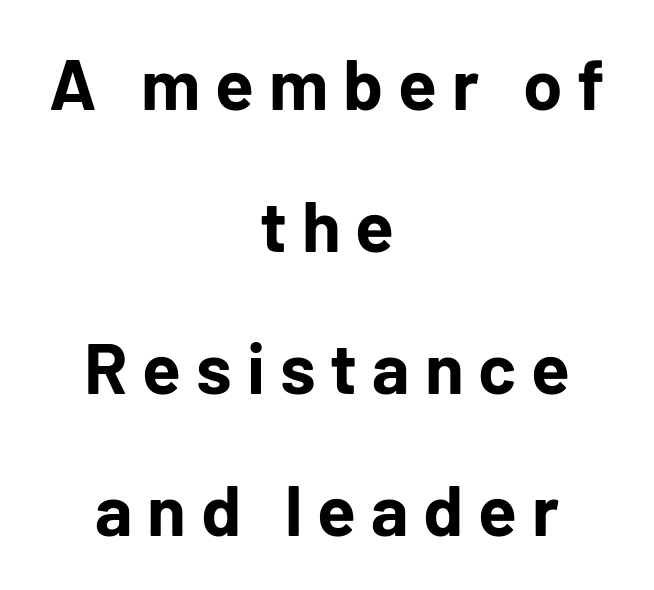
Beneath every word, the page is bare. I'd call this a sans setting — the letters go barefoot. Typesetter's note: full bold, strokes at maximum text heaviness. This sample uses expanded letter spacing, leaving extra air between glyphs. The passage shown stacks its lines with a broad gap.
